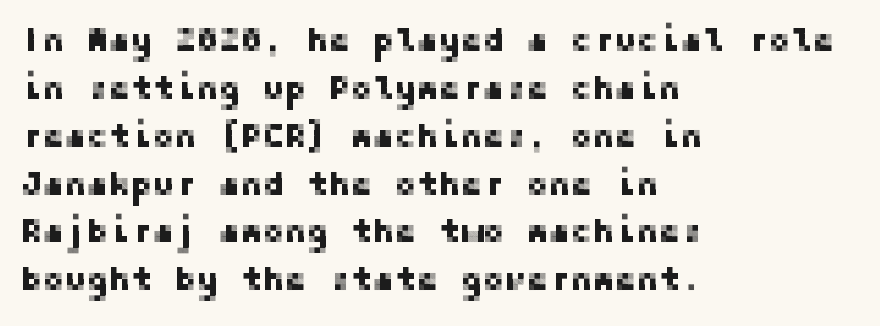
The lines in this sample share a left origin and differ only in where they stop. The line-height multiplier appears to be the usual default. Every character sits straight up, as roman type does. Default kerning and tracking; the words read as compact shapes. No feet cap the strokes, marking this as sans-serif type. The specimen omits any rule beneath the text block's lines.
